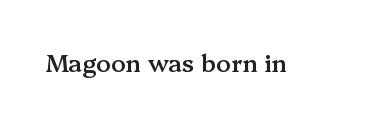
Quick note: underline off. Rendered with straight, roman letterforms. Each word holds together tightly as a unit, with standard inter-letter gaps. Slightly chunky letters — semibold, I'd say, not full bold.
